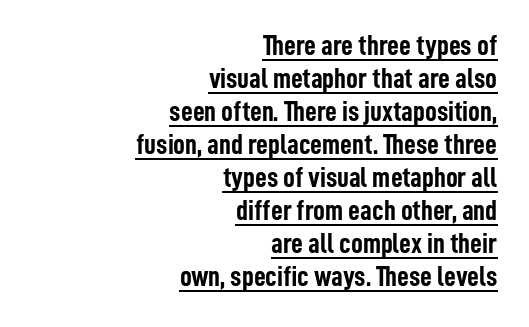
The image shows 29 px semibold, condensed sans-serif type, upright; set right-aligned, tight line spacing (1.14x), normal letter spacing, underlined; low stroke contrast and a medium x-height.
